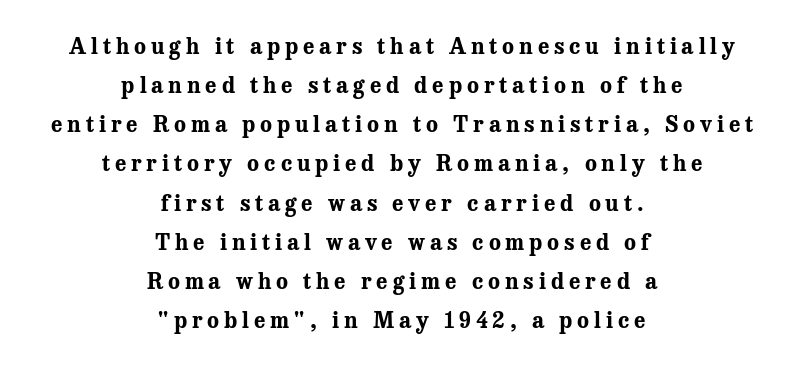
The image shows 22 px bold type, upright; set centered, line spacing 1.78x, unusually wide letter spacing (+0.22 em), not underlined.
